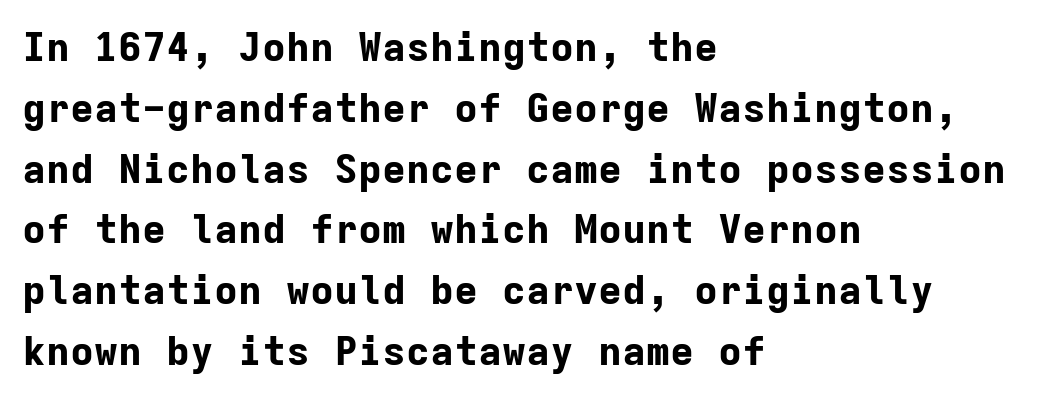
Q: Is the text bold? A: Yes.
Q: Is the text italic (slanted)? A: No, it is upright.
Q: Is the typeface a serif or a sans-serif typeface? A: Sans-serif.
Q: Is the text underlined? A: No.
Q: How is the paragraph aligned? A: Left-aligned.
Q: Is the spacing between letters normal or unusually wide? A: Normal.
Q: Is the spacing between lines tight, normal or loose? A: Normal.
Q: Width (condensed, normal, or wide)? A: Normal.
Q: Stroke contrast? A: Low.
Q: x-height? A: Medium.
Q: Monospaced? A: Yes.
